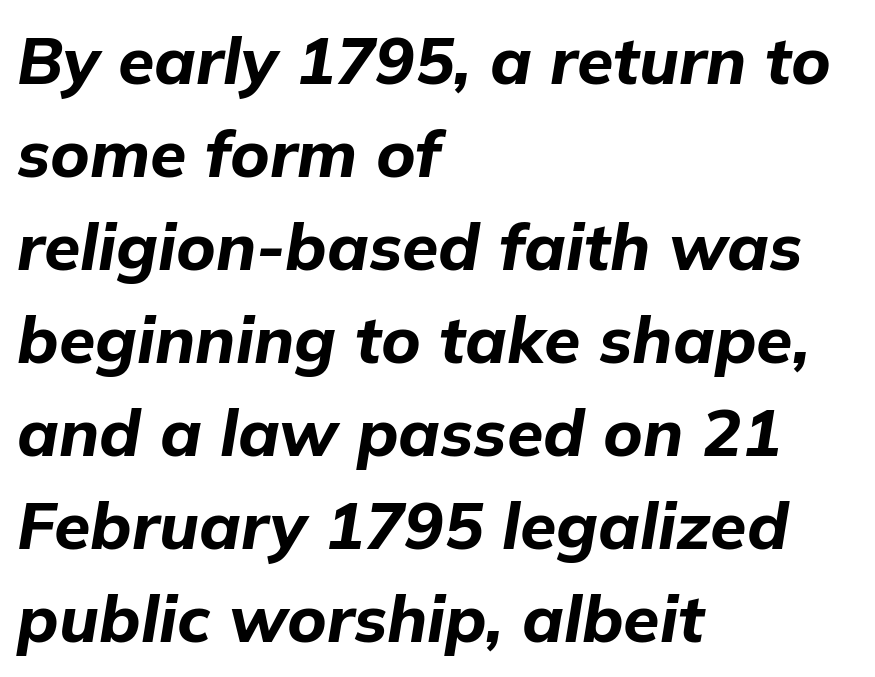
The image shows 66 px bold type, italic (leaning right); set left-aligned, normal line spacing (1.41x), normal letter spacing, not underlined; low stroke contrast and a medium x-height.
